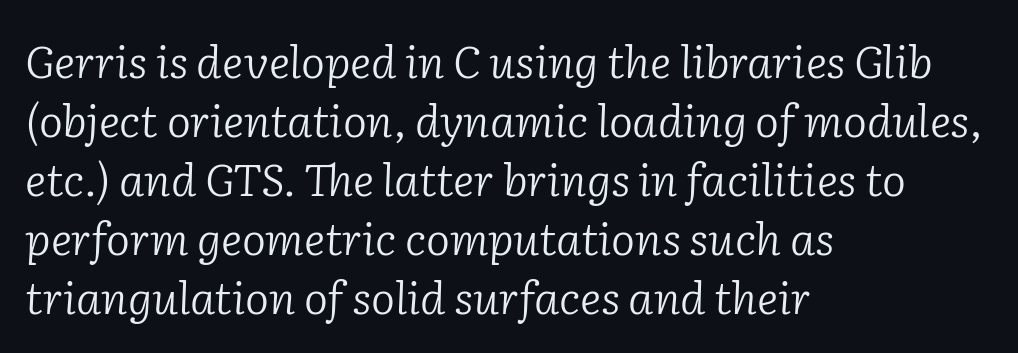
Summary of vertical rhythm: regular, with standard interline spacing. Just letters on the line, the space beneath them empty. Looks like regular typesetting: each glyph gets only the width it needs. If you drew a ruler down the left edge, every line would touch it.
